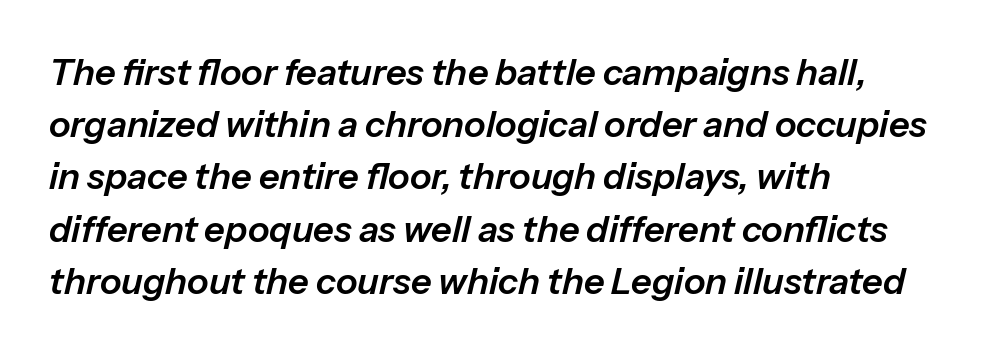
Descenders are the only things crossing below the line. Look at the tracking — it's just the regular setting, nothing added. The lettering tilts uniformly, giving the passage an italic look. Short and long lines alike share a common starting point at left. The rendering uses natural spacing where letterforms have individual widths.
